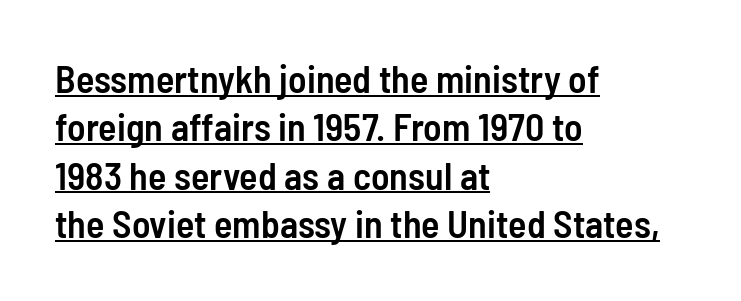
Q: Is the text bold? A: Semi-bold.
Q: Is the text italic (slanted)? A: No, it is upright.
Q: Is the typeface a serif or a sans-serif typeface? A: Sans-serif.
Q: Is the text underlined? A: Yes.
Q: How is the paragraph aligned? A: Left-aligned.
Q: Is the spacing between letters normal or unusually wide? A: Normal.
Q: Is the spacing between lines tight, normal or loose? A: Normal.
Q: Width (condensed, normal, or wide)? A: Condensed.
Q: Stroke contrast? A: Low.
Q: x-height? A: Medium.
Q: Monospaced? A: No.
